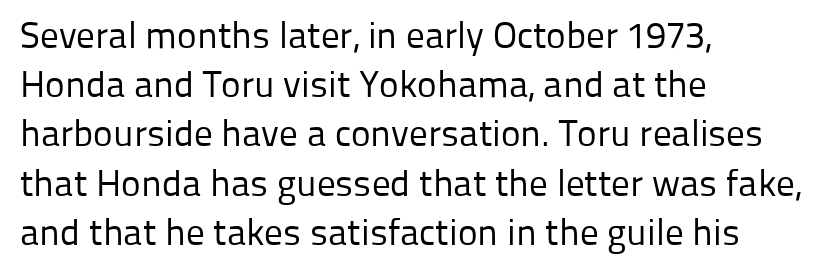
{"serif": "no", "italic": "no", "bold": "no", "weight": "regular", "width": "normal", "stroke_contrast": "low", "x_height": "medium", "monospaced": "no", "underline": "no", "align": "left", "line_spacing": "normal", "line_spacing_ratio": 1.33, "letter_spacing": "normal", "letter_spacing_em": 0.0, "glyph_px": 37}
